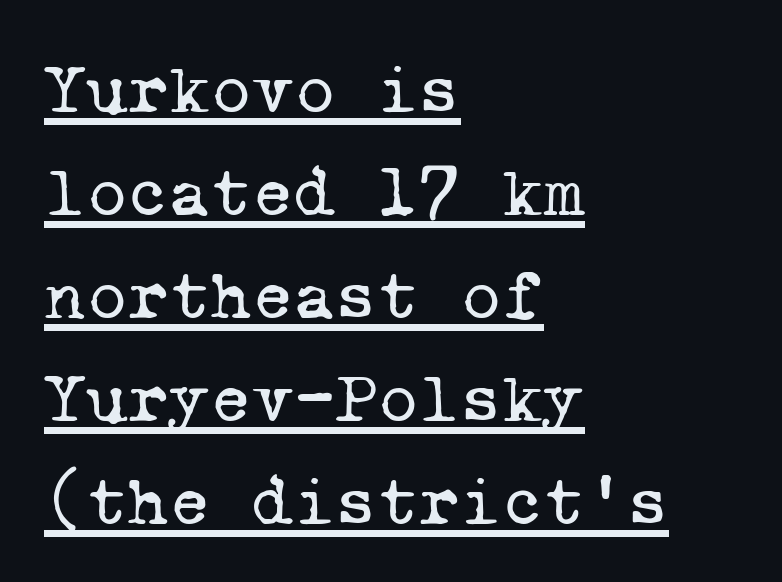
Q: Is the text bold? A: No.
Q: Is the typeface a serif or a sans-serif typeface? A: Serif.
Q: Is the text underlined? A: Yes.
Q: How is the paragraph aligned? A: Left-aligned.
Q: Is the spacing between letters normal or unusually wide? A: Normal.
Q: Is the spacing between lines tight, normal or loose? A: Normal.
Q: Width (condensed, normal, or wide)? A: Normal.
Q: Stroke contrast? A: Low.
Q: x-height? A: Medium.
Q: Monospaced? A: Yes.
